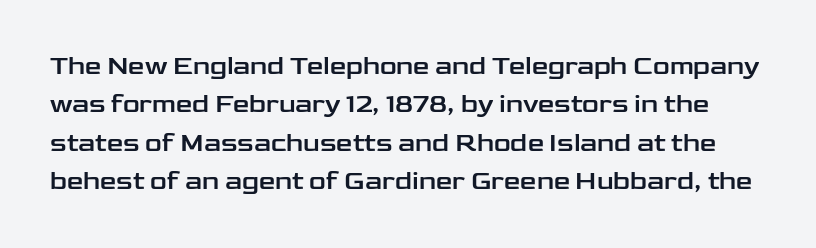
Q: Is the text italic (slanted)? A: No, it is upright.
Q: Is the text underlined? A: No.
Q: Is the spacing between letters normal or unusually wide? A: Normal.
Q: Is the spacing between lines tight, normal or loose? A: Normal.
